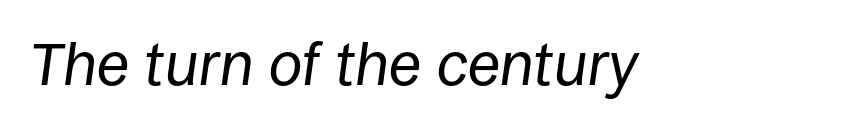
{"italic": "yes", "lean": "right", "slant_degrees": 8, "bold": "no", "weight": "regular", "width": "normal", "stroke_contrast": "low", "x_height": "large", "monospaced": "no", "underline": "no", "letter_spacing": "normal", "letter_spacing_em": 0.0, "glyph_px": 60}
